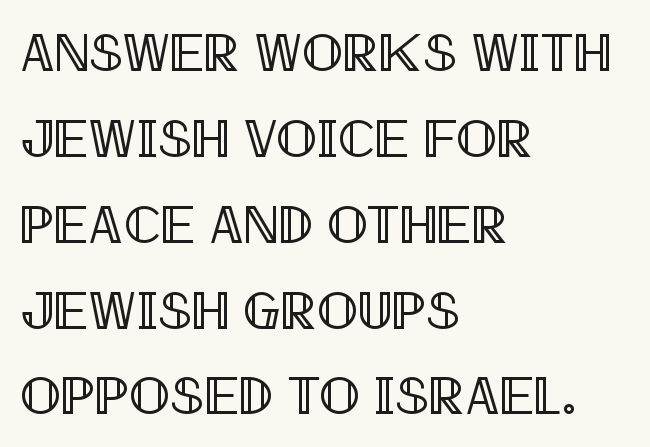
The image shows 54 px condensed type, upright; set left-aligned, normal line spacing (1.59x), normal letter spacing, not underlined; a large x-height.
